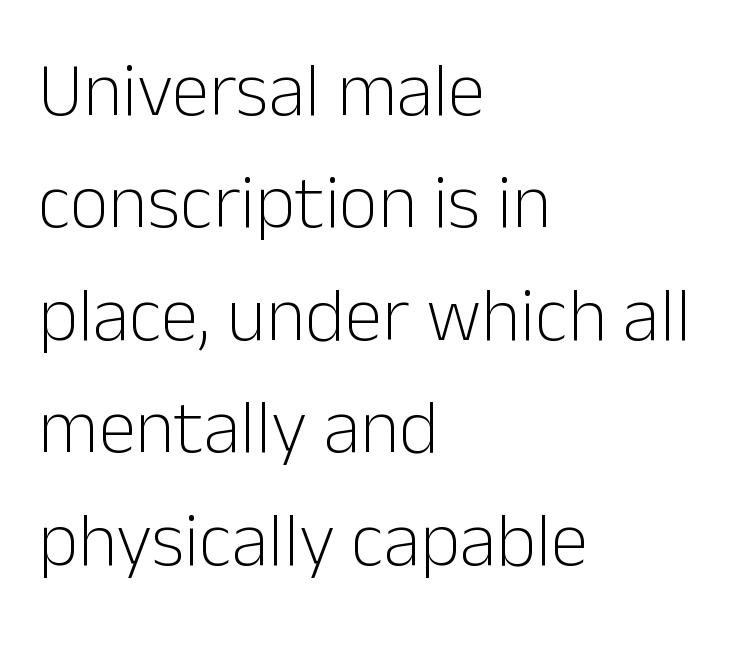
Q: Is the text bold? A: No.
Q: Is the text italic (slanted)? A: No, it is upright.
Q: Is the typeface a serif or a sans-serif typeface? A: Sans-serif.
Q: Is the text underlined? A: No.
Q: How is the paragraph aligned? A: Left-aligned.
Q: Is the spacing between letters normal or unusually wide? A: Normal.
Q: Is the spacing between lines tight, normal or loose? A: Normal.
Q: Width (condensed, normal, or wide)? A: Normal.
Q: Stroke contrast? A: Low.
Q: x-height? A: Medium.
Q: Monospaced? A: No.
